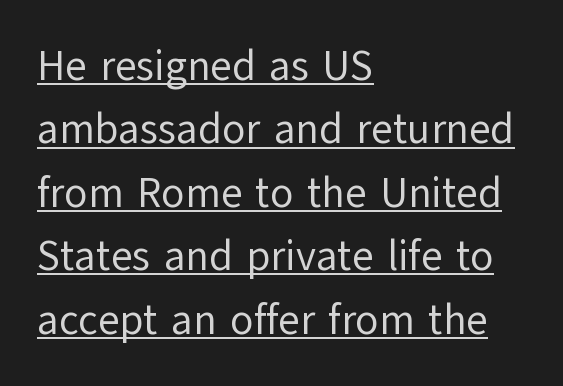
{"serif": "no", "italic": "no", "bold": "no", "weight": "regular", "width": "normal", "stroke_contrast": "low", "x_height": "medium", "monospaced": "no", "underline": "yes", "align": "left", "line_spacing": "normal", "line_spacing_ratio": 1.51, "letter_spacing": "normal", "letter_spacing_em": 0.0, "glyph_px": 42}
